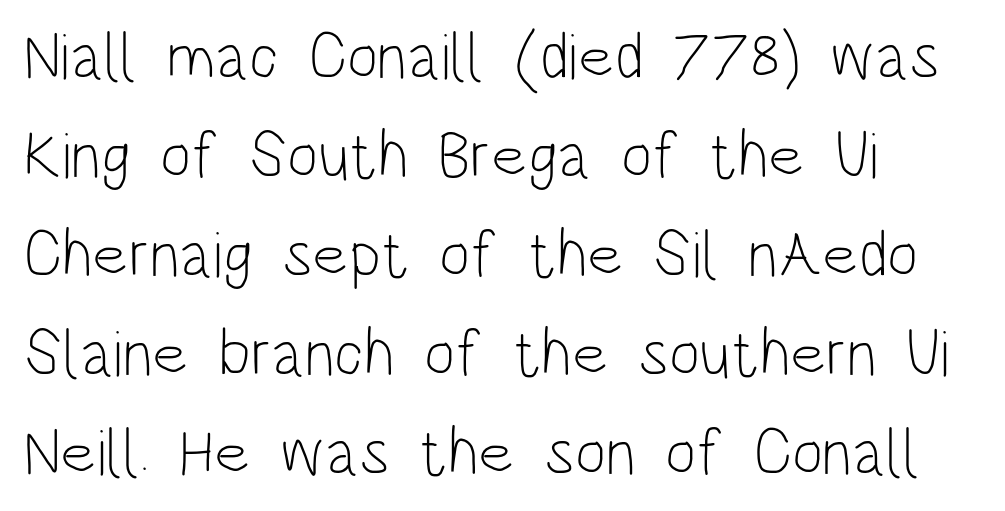
Q: Is the text bold? A: No.
Q: Is the text italic (slanted)? A: No, it is upright.
Q: Is the typeface a serif or a sans-serif typeface? A: Sans-serif.
Q: Is the text underlined? A: No.
Q: How is the paragraph aligned? A: Left-aligned.
Q: Is the spacing between letters normal or unusually wide? A: Normal.
Q: Is the spacing between lines tight, normal or loose? A: Normal.
Q: Width (condensed, normal, or wide)? A: Condensed.
Q: Stroke contrast? A: Low.
Q: x-height? A: Large.
Q: Monospaced? A: No.
